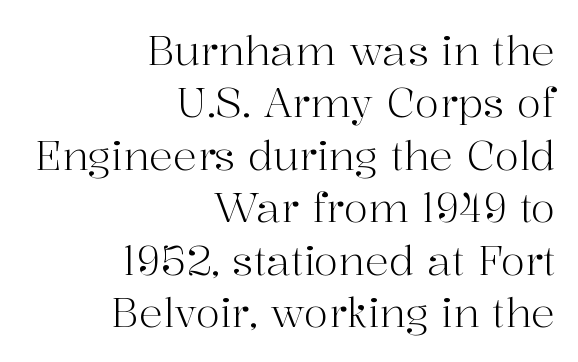
{"serif": "yes", "italic": "no", "bold": "no", "weight": "light", "width": "normal", "stroke_contrast": "high", "x_height": "medium", "monospaced": "no", "underline": "no", "align": "right", "line_spacing": "normal", "line_spacing_ratio": 1.31, "letter_spacing": "normal", "letter_spacing_em": 0.0, "glyph_px": 40}
